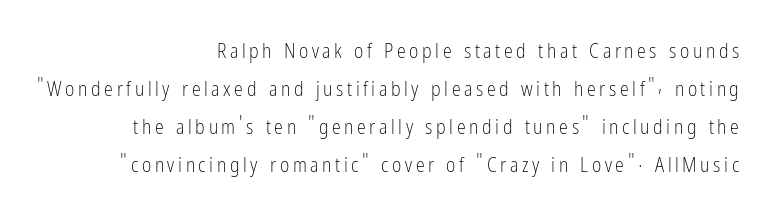
{"italic": "no", "bold": "no", "underline": "no", "align": "right", "line_spacing": "loose", "line_spacing_ratio": 1.9, "glyph_px": 20}
